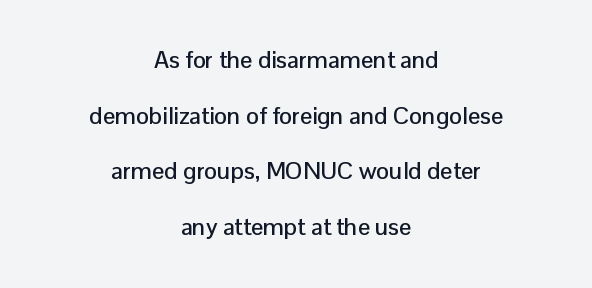
The image shows 24 px text type, upright; set centered, loose line spacing (2.32x), normal letter spacing, not underlined.
